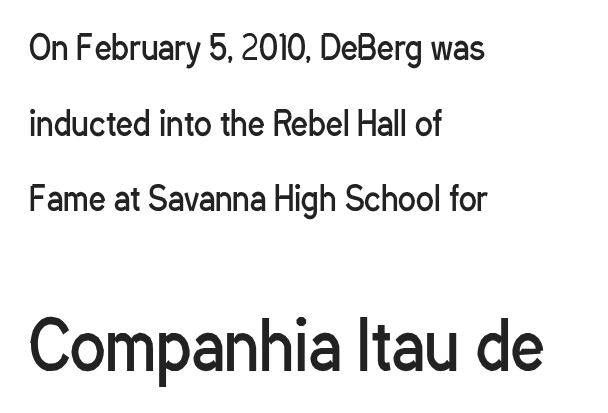
The image shows 66 px regular-weight, condensed sans-serif type, upright; set left-aligned, loose line spacing (2.29x), normal letter spacing, not underlined; the second (bottom) block is 2.0x larger; low stroke contrast and a medium x-height.
